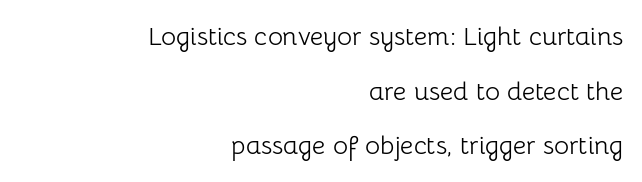
Q: Is the text bold? A: No.
Q: Is the text italic (slanted)? A: No, it is upright.
Q: Is the text underlined? A: No.
Q: How is the paragraph aligned? A: Right-aligned.
Q: Is the spacing between letters normal or unusually wide? A: Normal.
Q: Is the spacing between lines tight, normal or loose? A: Loose.
